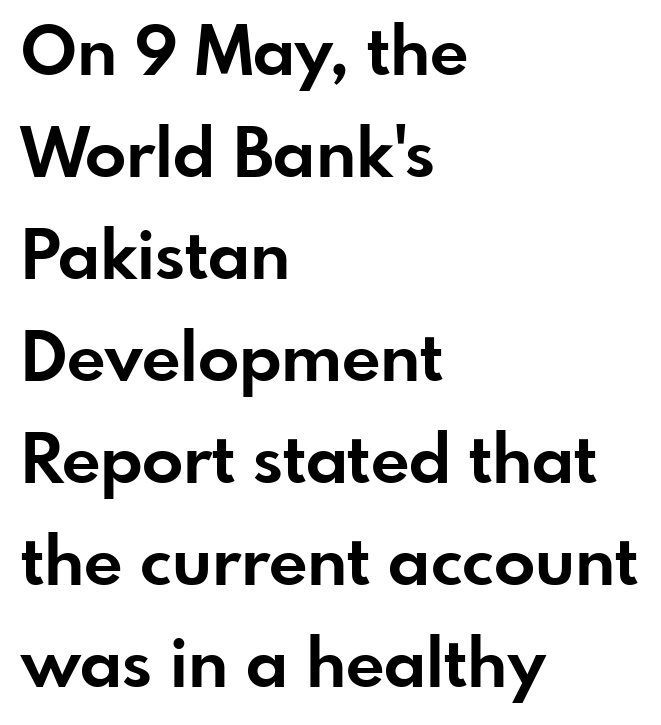
The image shows 68 px bold sans-serif type, upright; set left-aligned, normal line spacing (1.5x), normal letter spacing, not underlined; low stroke contrast and a small x-height.
